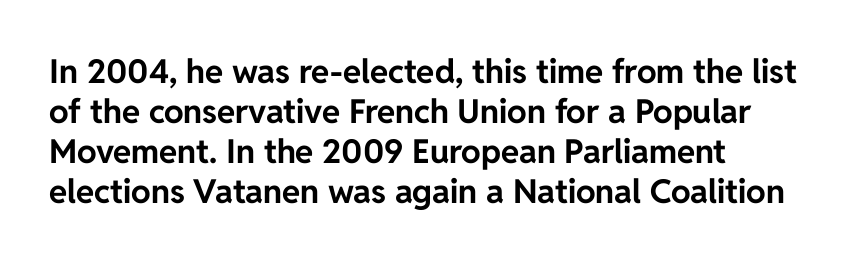
Is the type bold? Yes — the strokes are clearly thick and heavy. Each line starts at the same left margin while the right side varies. This rendering leaves character spacing at its baseline value. Rule under the text: the space is simply empty.
